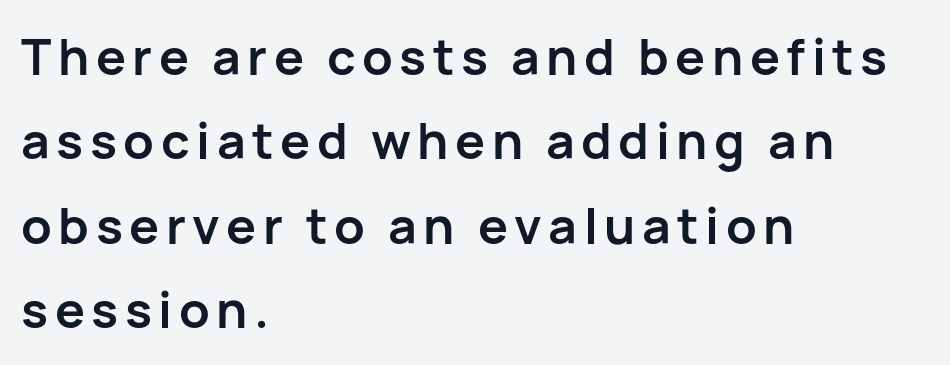
Compared with an ordinary text face, these strokes are far heavier — a full bold. Font category for this specimen: sans-serif. Underlining? Definitely not there. This rendering uses left alignment, leaving the right contour irregular.
